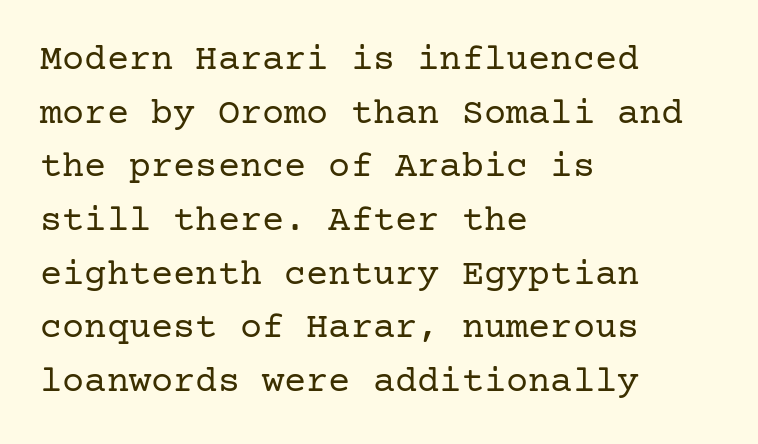
Q: Is the text bold? A: No.
Q: Is the text italic (slanted)? A: No, it is upright.
Q: Is the typeface a serif or a sans-serif typeface? A: Serif.
Q: Is the text underlined? A: No.
Q: How is the paragraph aligned? A: Left-aligned.
Q: Is the spacing between letters normal or unusually wide? A: Normal.
Q: Is the spacing between lines tight, normal or loose? A: Normal.
Q: Width (condensed, normal, or wide)? A: Normal.
Q: Stroke contrast? A: Low.
Q: x-height? A: Medium.
